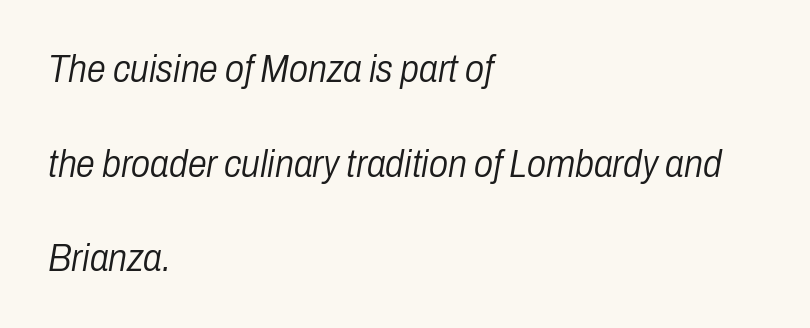
The image shows 38 px light, condensed type, italic (leaning right); set left-aligned, loose line spacing (2.49x), normal letter spacing, not underlined; low stroke contrast and a medium x-height.
